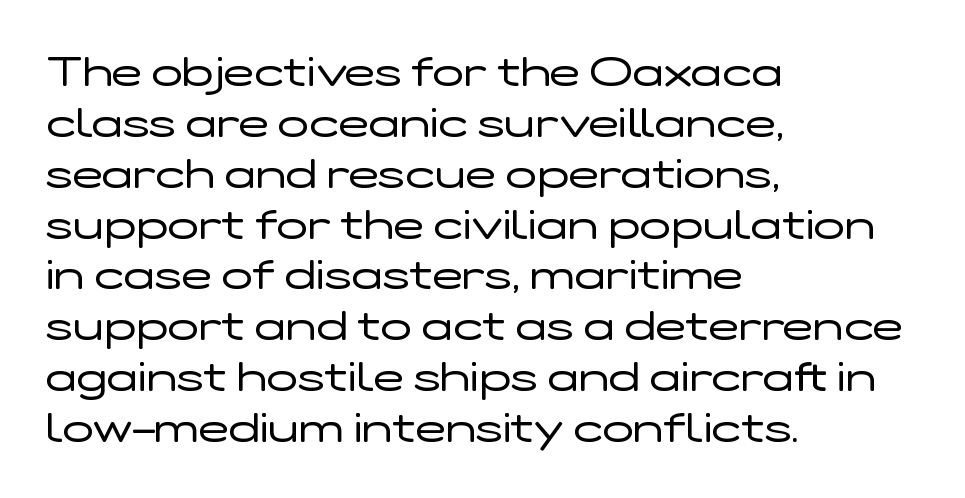
Default kerning and tracking; the words read as compact shapes. A student would call this left alignment; a typographer would say flush left, rag right. Here the designer chose a conventional face with non-uniform glyph widths. Check under the words: just untouched page. Vertical stems look standard width or narrower in stroke. Italic? Not at all — the glyphs are vertical.
